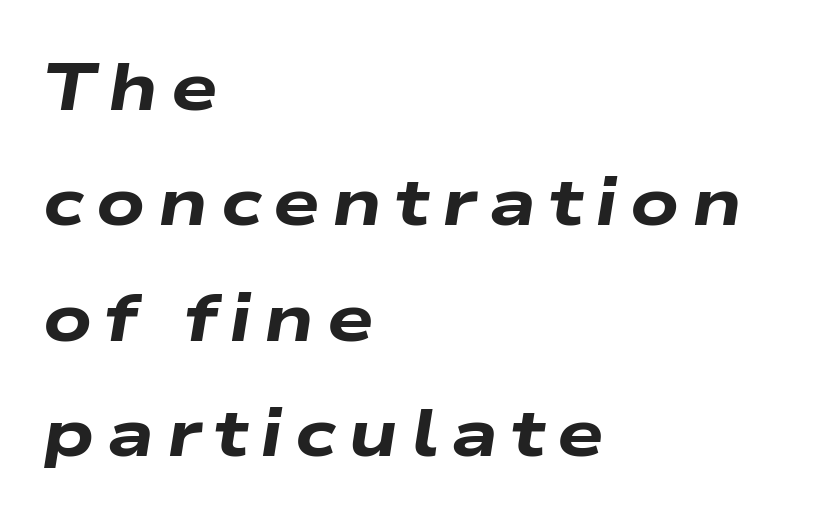
The image shows 66 px heavy, wide type, italic (leaning right); set left-aligned, line spacing 1.75x, not underlined; low stroke contrast and a medium x-height.
